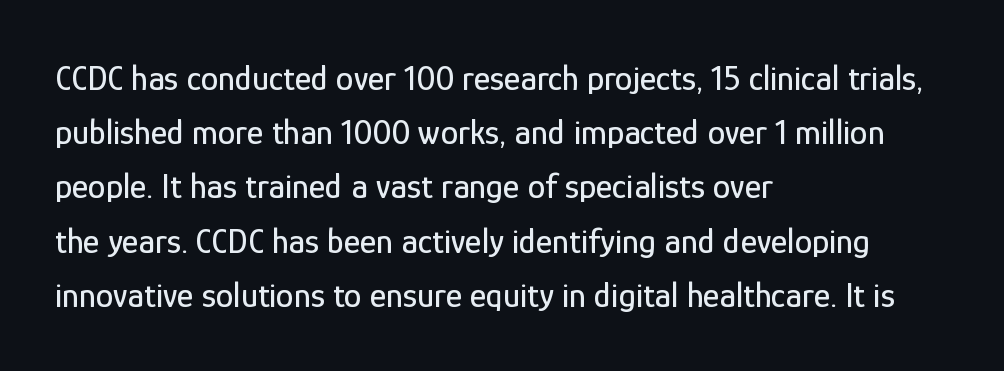
{"serif": "no", "italic": "no", "width": "condensed", "stroke_contrast": "low", "x_height": "medium", "monospaced": "no", "underline": "no", "align": "left", "line_spacing": "normal", "line_spacing_ratio": 1.55, "letter_spacing": "normal", "letter_spacing_em": 0.0, "glyph_px": 35}
